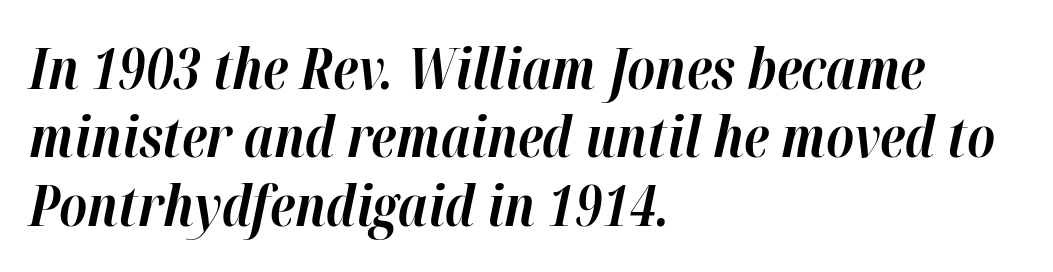
Q: Is the text bold? A: Yes.
Q: Is the text italic (slanted)? A: Yes, it leans right by about 12 degrees.
Q: Is the text underlined? A: No.
Q: How is the paragraph aligned? A: Left-aligned.
Q: Is the spacing between letters normal or unusually wide? A: Normal.
Q: Width (condensed, normal, or wide)? A: Normal.
Q: Stroke contrast? A: High.
Q: x-height? A: Medium.
Q: Monospaced? A: No.
